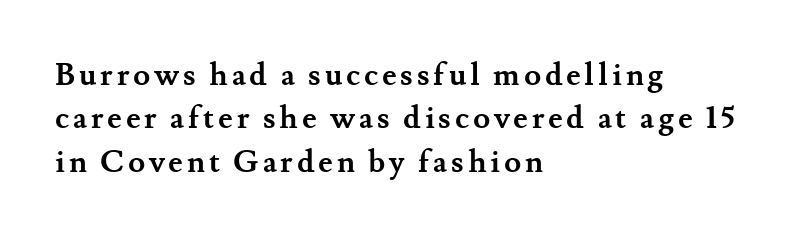
The image shows 31 px semibold serif type, upright; set left-aligned, normal line spacing (1.4x), not underlined; medium stroke contrast and a small x-height.
